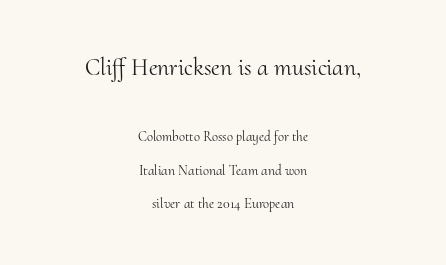
The image shows 24 px text type, upright; set centered, loose line spacing (2.38x), normal letter spacing, not underlined; the first (top) block is 1.71x larger.
